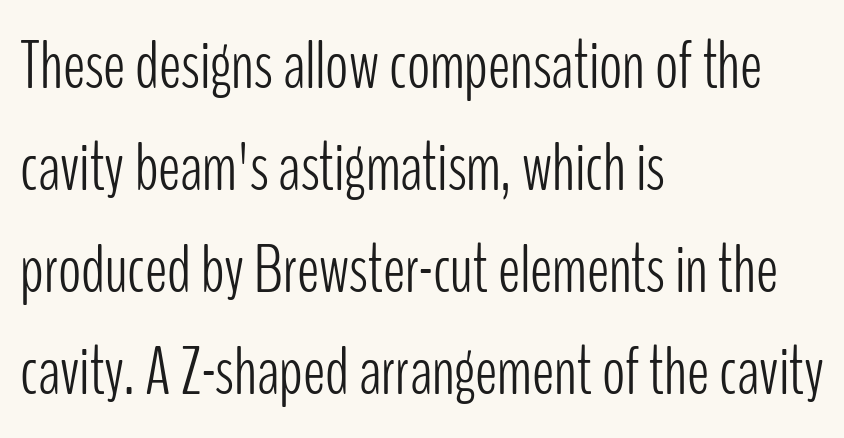
Q: Is the text bold? A: No.
Q: Is the text italic (slanted)? A: No, it is upright.
Q: Is the typeface a serif or a sans-serif typeface? A: Sans-serif.
Q: Is the text underlined? A: No.
Q: How is the paragraph aligned? A: Left-aligned.
Q: Is the spacing between letters normal or unusually wide? A: Normal.
Q: Is the spacing between lines tight, normal or loose? A: Normal.
Q: Width (condensed, normal, or wide)? A: Condensed.
Q: Stroke contrast? A: Low.
Q: x-height? A: Medium.
Q: Monospaced? A: No.
